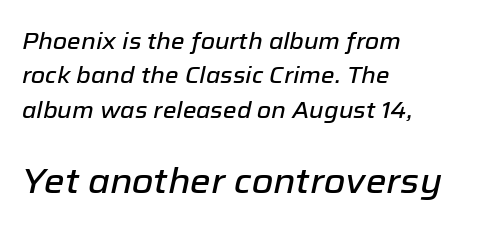
These lines are rendered in a variable-pitch font. Horizontally, the lines are justified to the leading edge only. What's the leading like? Ordinary, nothing unusual. Look at the tracking — it's just the regular setting, nothing added. You get the small type first, then a jump to larger type. The area under the type is left untouched.
